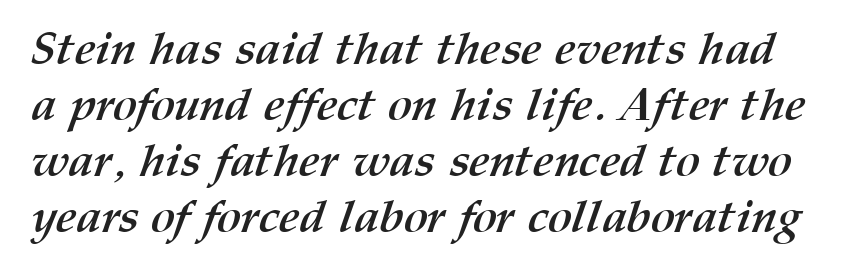
{"bold": "yes", "weight": "semibold", "width": "normal", "stroke_contrast": "medium", "x_height": "medium", "monospaced": "no", "underline": "no", "line_spacing_ratio": 1.22, "letter_spacing": "normal", "letter_spacing_em": 0.0, "glyph_px": 46}
